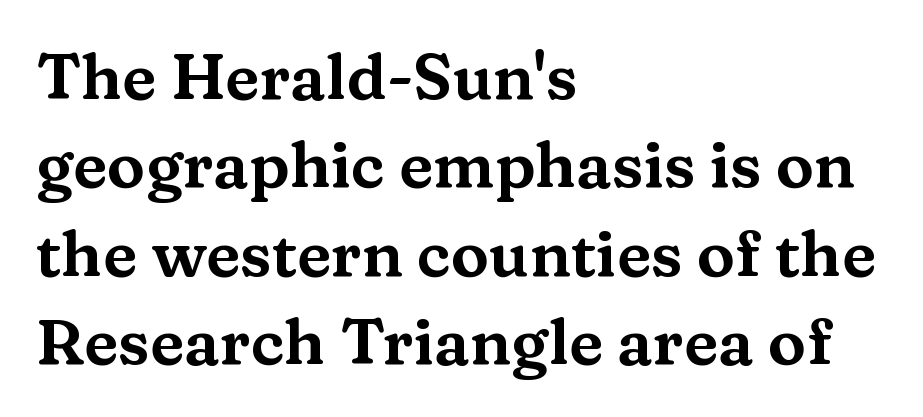
{"serif": "yes", "italic": "no", "width": "wide", "stroke_contrast": "medium", "x_height": "medium", "monospaced": "no", "underline": "no", "align": "left", "line_spacing": "normal", "line_spacing_ratio": 1.38, "letter_spacing": "normal", "letter_spacing_em": 0.0, "glyph_px": 64}
